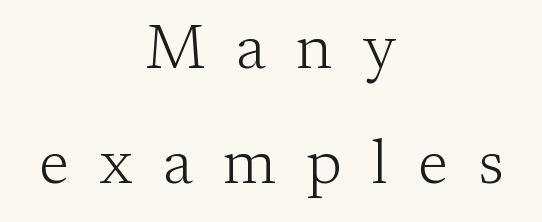
The image shows 62 px light serif type, upright; set centered, line spacing 1.85x, unusually wide letter spacing (+0.49 em), not underlined; low stroke contrast and a medium x-height.
